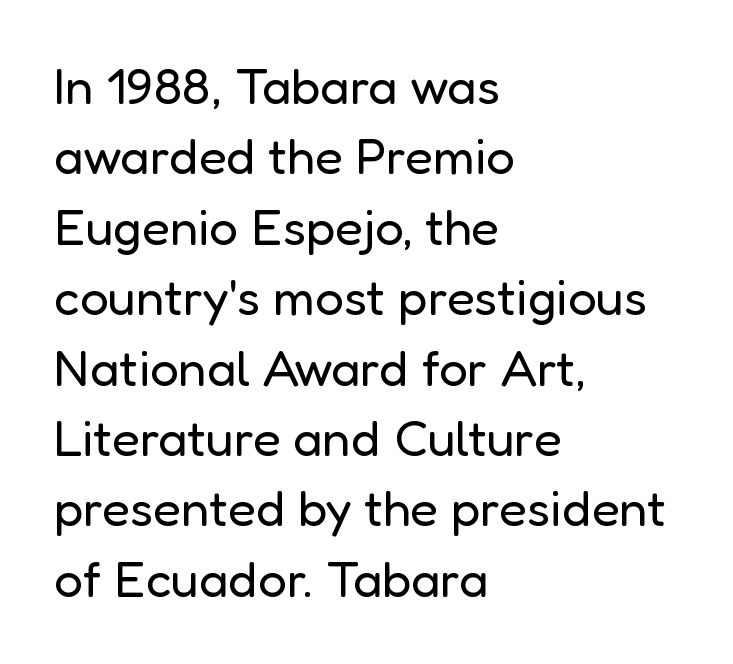
{"serif": "no", "italic": "no", "bold": "no", "weight": "regular", "width": "normal", "stroke_contrast": "low", "x_height": "medium", "monospaced": "no", "underline": "no", "align": "left", "line_spacing": "normal", "line_spacing_ratio": 1.38, "letter_spacing": "normal", "letter_spacing_em": 0.0, "glyph_px": 51}
